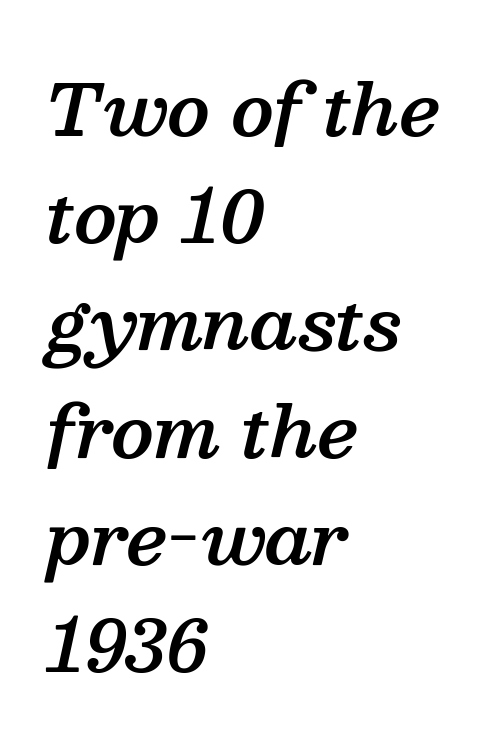
If you drew a ruler down the left edge, every line would touch it. Nobody drew a line under any word here. The passage shown is typeset with a serif family. The font is running at a semibold setting, under full bold. Do the characters align in a grid? No, the font is proportional.
